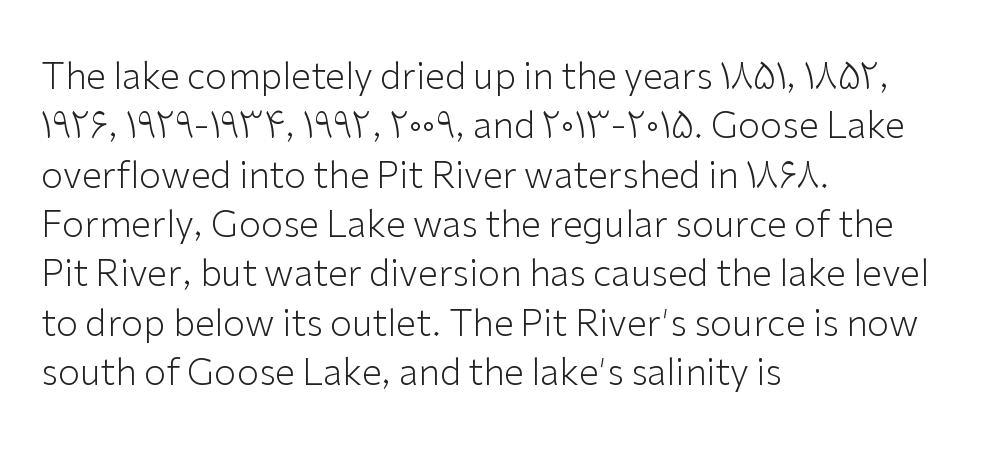
{"serif": "no", "italic": "no", "bold": "no", "weight": "light", "width": "normal", "stroke_contrast": "low", "x_height": "medium", "monospaced": "no", "underline": "no", "align": "left", "line_spacing": "normal", "line_spacing_ratio": 1.37, "letter_spacing": "normal", "letter_spacing_em": 0.0, "glyph_px": 36}
